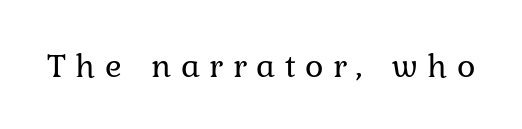
The image shows 35 px regular-weight serif type, upright; set unusually wide letter spacing (+0.27 em), not underlined; low stroke contrast and a medium x-height.
